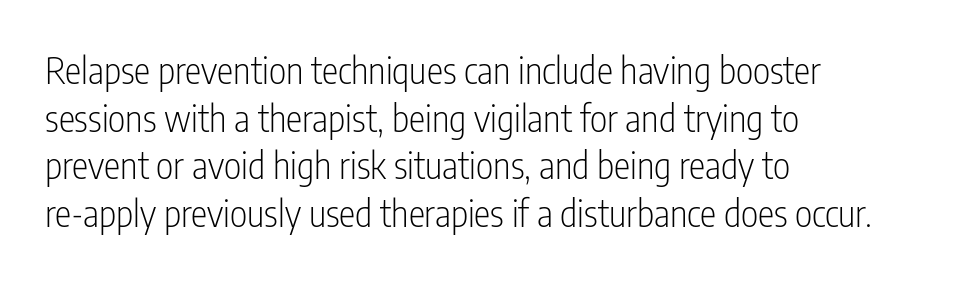
Q: Is the text bold? A: No.
Q: Is the text italic (slanted)? A: No, it is upright.
Q: Is the typeface a serif or a sans-serif typeface? A: Sans-serif.
Q: Is the text underlined? A: No.
Q: How is the paragraph aligned? A: Left-aligned.
Q: Is the spacing between letters normal or unusually wide? A: Normal.
Q: Is the spacing between lines tight, normal or loose? A: Normal.
Q: Width (condensed, normal, or wide)? A: Condensed.
Q: Stroke contrast? A: Low.
Q: x-height? A: Medium.
Q: Monospaced? A: No.
